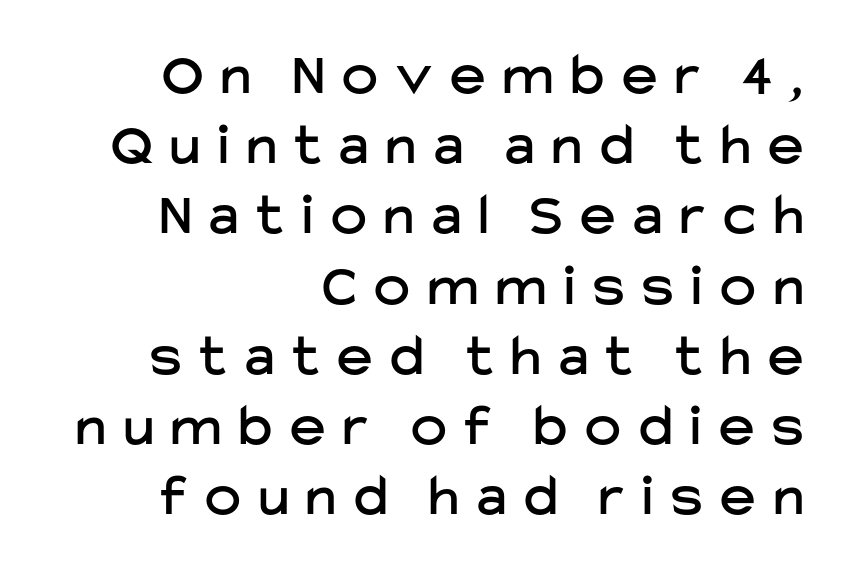
Vertical strokes here are truly vertical. The passage shown is not underscored anywhere. These lines are rendered in a variable-pitch font. Short and long lines alike share a common ending point at right. Serifs: no, the terminals of the letterforms are clean.
